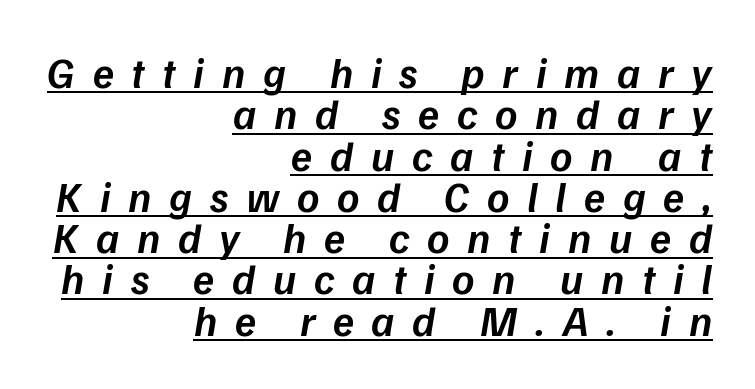
{"italic": "yes", "lean": "right", "slant_degrees": 9, "bold": "semi", "weight": "semibold", "width": "normal", "stroke_contrast": "low", "x_height": "medium", "monospaced": "no", "underline": "yes", "align": "right", "line_spacing": "tight", "line_spacing_ratio": 0.96, "letter_spacing": "wide", "letter_spacing_em": 0.41, "glyph_px": 43}
